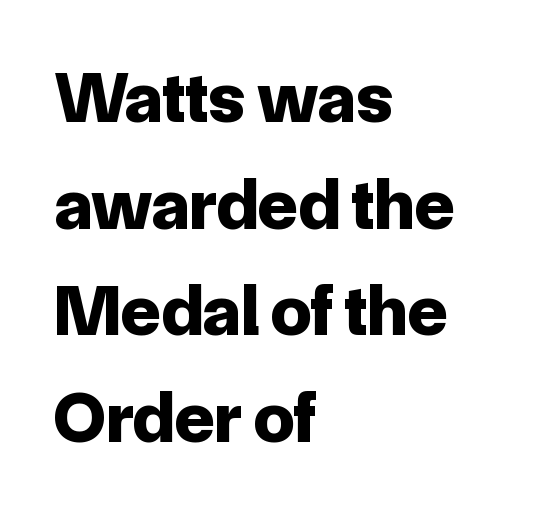
Does the type have serifs? No, each stem ends abruptly. If you drew a line through each stem, it would be perfectly vertical. Descenders hang freely into open space. Weight check: bold — yes, fully. The rendering uses natural spacing where letterforms have individual widths.
